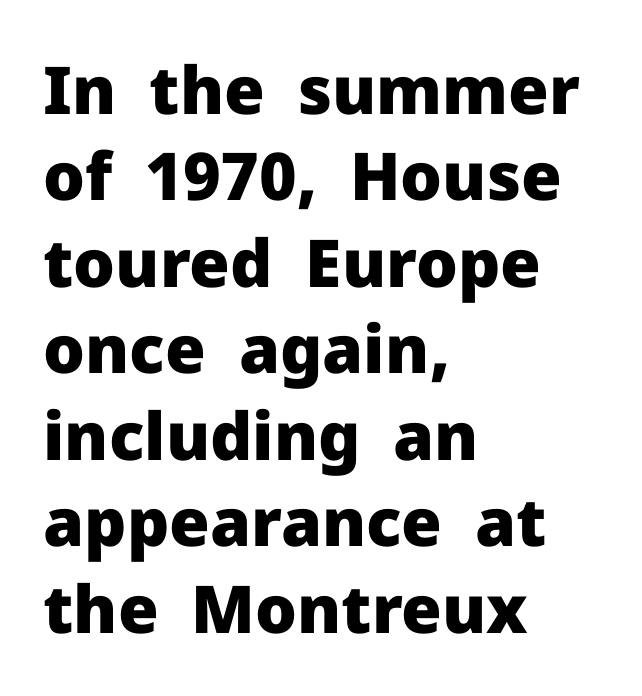
If you drew a ruler down the left edge, every line would touch it. Each new line begins a customary step beneath the previous one. You could not count columns in this text — the font is proportionally spaced. Serif or sans? Sans — the stroke terminals are bare.
